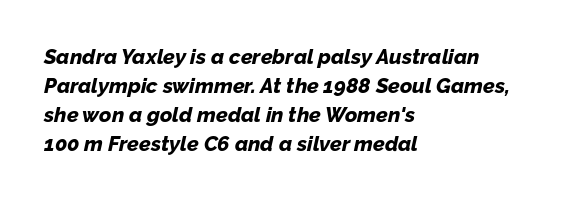
{"italic": "yes", "lean": "right", "slant_degrees": 12, "bold": "yes", "underline": "no", "align": "left", "line_spacing": "normal", "line_spacing_ratio": 1.38, "letter_spacing": "normal", "letter_spacing_em": 0.0, "glyph_px": 21}
